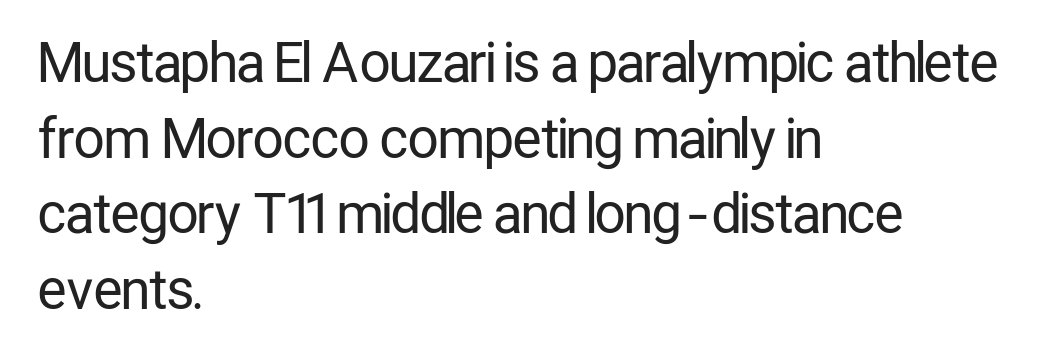
Q: Is the text bold? A: No.
Q: Is the text italic (slanted)? A: No, it is upright.
Q: Is the typeface a serif or a sans-serif typeface? A: Sans-serif.
Q: Is the text underlined? A: No.
Q: How is the paragraph aligned? A: Left-aligned.
Q: Is the spacing between letters normal or unusually wide? A: Normal.
Q: Is the spacing between lines tight, normal or loose? A: Normal.
Q: Width (condensed, normal, or wide)? A: Condensed.
Q: Stroke contrast? A: Low.
Q: x-height? A: Medium.
Q: Monospaced? A: No.
